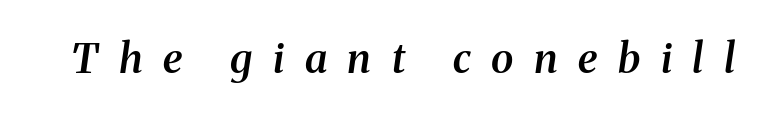
Q: Is the text bold? A: Semi-bold.
Q: Is the text italic (slanted)? A: Yes, it leans right by about 8 degrees.
Q: Is the typeface a serif or a sans-serif typeface? A: Serif.
Q: Is the text underlined? A: No.
Q: Is the spacing between letters normal or unusually wide? A: Unusually wide.
Q: Width (condensed, normal, or wide)? A: Normal.
Q: Stroke contrast? A: Medium.
Q: x-height? A: Medium.
Q: Monospaced? A: No.
